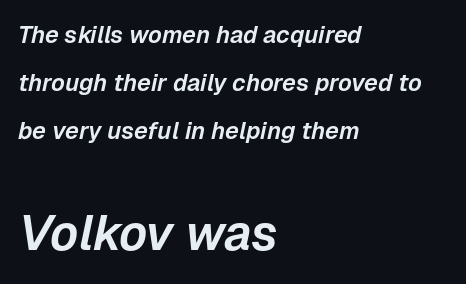
The image shows 49 px text type, italic (leaning right); set left-aligned, loose line spacing (1.99x), normal letter spacing, not underlined; the second (bottom) block is 2.04x larger; low stroke contrast and a medium x-height.
